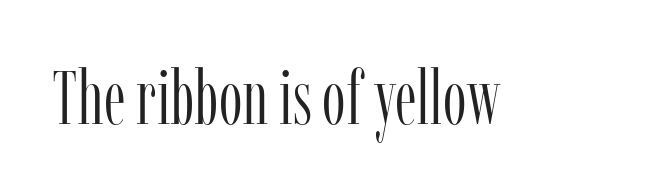
The image shows 75 px light, condensed serif type, upright; set normal letter spacing, not underlined; low stroke contrast and a medium x-height.
